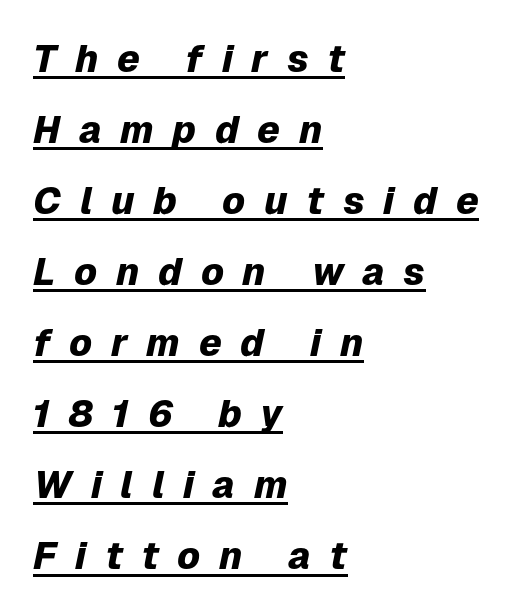
The image shows 38 px heavy type, italic (leaning right); set left-aligned, line spacing 1.87x, unusually wide letter spacing (+0.49 em), underlined; low stroke contrast and a medium x-height.
